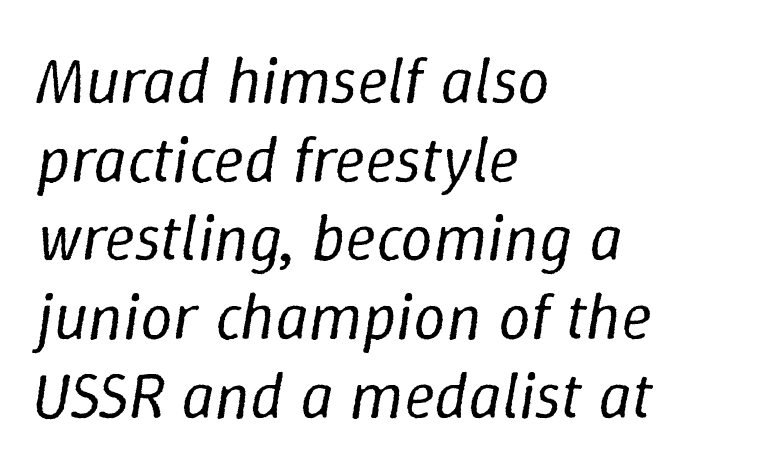
The image shows 65 px regular-weight type, italic (leaning right); set left-aligned, line spacing 1.21x, normal letter spacing, not underlined; low stroke contrast and a medium x-height.
